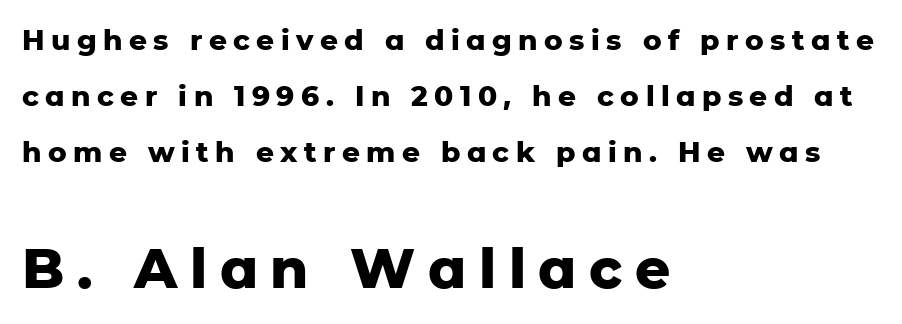
Q: Is the text bold? A: Yes.
Q: Is the text italic (slanted)? A: No, it is upright.
Q: Is the typeface a serif or a sans-serif typeface? A: Sans-serif.
Q: Is the text underlined? A: No.
Q: How is the paragraph aligned? A: Left-aligned.
Q: Is the spacing between letters normal or unusually wide? A: Unusually wide.
Q: Is the spacing between lines tight, normal or loose? A: Loose.
Q: Which block of text is set in a larger size, the first (top) or the second (bottom)? A: The second (bottom) one.
Q: Width (condensed, normal, or wide)? A: Normal.
Q: Stroke contrast? A: Low.
Q: x-height? A: Medium.
Q: Monospaced? A: No.
